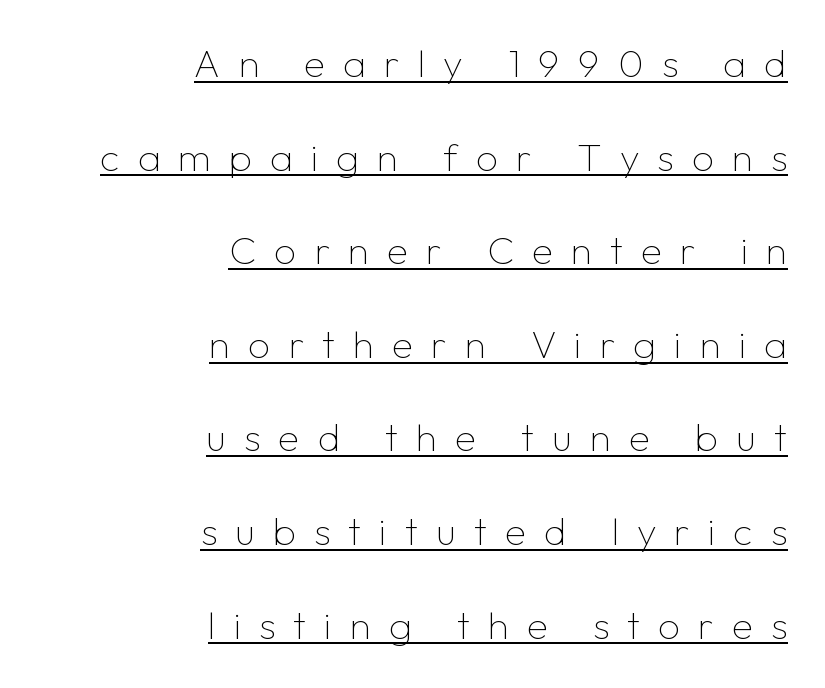
{"serif": "no", "italic": "no", "bold": "no", "weight": "thin", "width": "normal", "stroke_contrast": "low", "x_height": "medium", "monospaced": "no", "underline": "yes", "align": "right", "line_spacing": "loose", "line_spacing_ratio": 2.4, "letter_spacing": "wide", "letter_spacing_em": 0.46, "glyph_px": 39}
